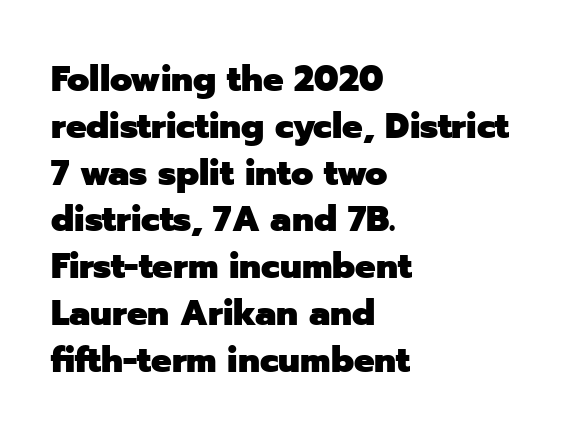
The image shows 36 px heavy sans-serif type, upright; set left-aligned, normal line spacing (1.3x), normal letter spacing, not underlined; low stroke contrast and a medium x-height.
